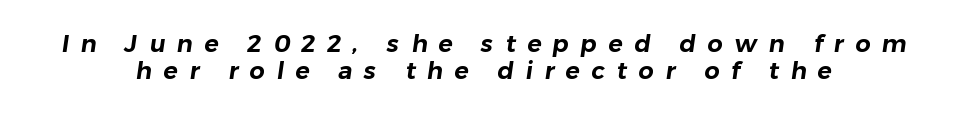
Q: Is the text underlined? A: No.
Q: How is the paragraph aligned? A: Centered.
Q: Is the spacing between letters normal or unusually wide? A: Unusually wide.
Q: Is the spacing between lines tight, normal or loose? A: Tight.
